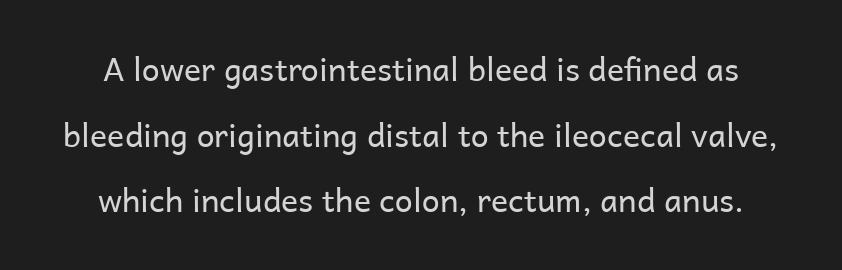
Observe the ordinary spacing: letters are neighbours, not strangers. No extra ink here — the face is not bold. Descenders are the only things crossing below the line. Every stem runs plumb, perpendicular to the baseline. Typographically, this falls in the sans-serif category.
